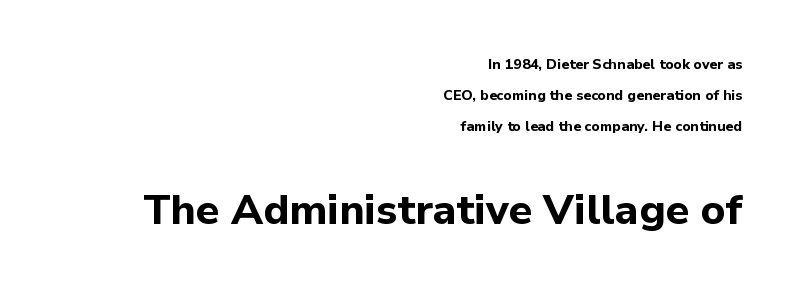
The font's upright variant was chosen for this text. This sample has the flowing, uneven cadence of proportional lettering. You'd pick this weight for a headline — it's a proper bold. The compositor pushed each line to the right boundary.
